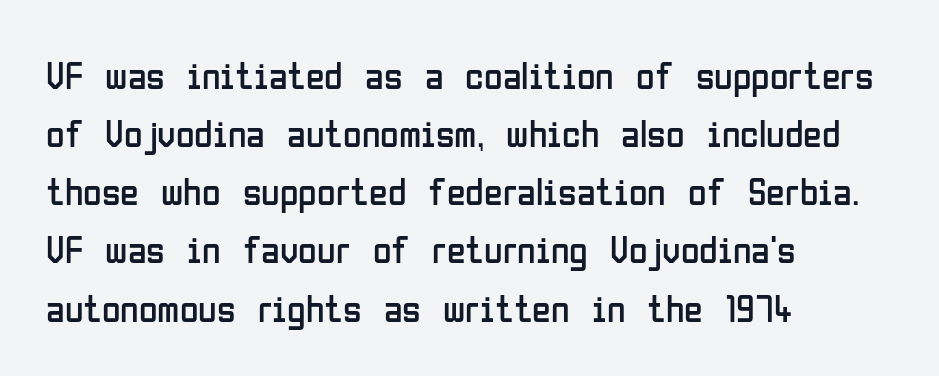
Q: Is the text bold? A: No.
Q: Is the text italic (slanted)? A: No, it is upright.
Q: Is the typeface a serif or a sans-serif typeface? A: Sans-serif.
Q: Is the text underlined? A: No.
Q: How is the paragraph aligned? A: Left-aligned.
Q: Is the spacing between letters normal or unusually wide? A: Normal.
Q: Is the spacing between lines tight, normal or loose? A: Normal.
Q: Width (condensed, normal, or wide)? A: Condensed.
Q: Stroke contrast? A: Low.
Q: x-height? A: Medium.
Q: Monospaced? A: No.
